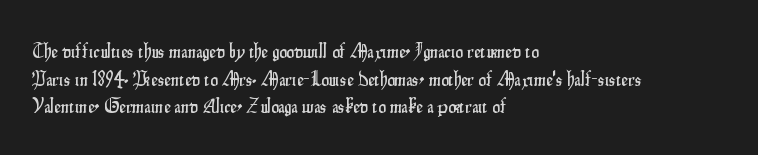
Every character sits straight up, as roman type does. Decoration check: the copy has no underline. A normal amount of white space separates one row of letters from the next. The passage shown has conventional tracking throughout.
